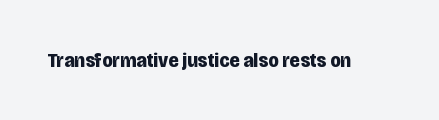
The image shows 21 px bold type, upright; set normal letter spacing, not underlined.
